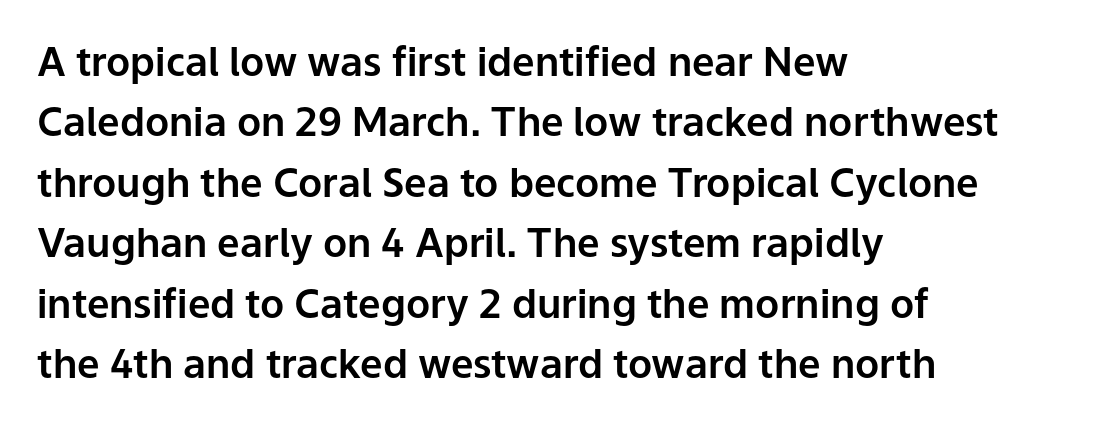
Is the block centered? No — it sits flush against the left margin. Has an underline been added? It has not. Students, observe: this is what conventionally led text looks like. Proportional: the letters do not fall into vertical columns. No italicization has been applied; the sample stays upright.
